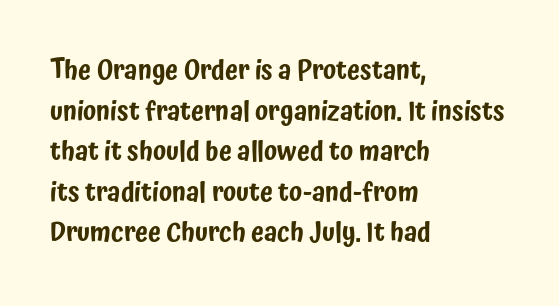
The image shows 26 px text type, upright; set left-aligned, normal line spacing (1.56x), normal letter spacing, not underlined.
